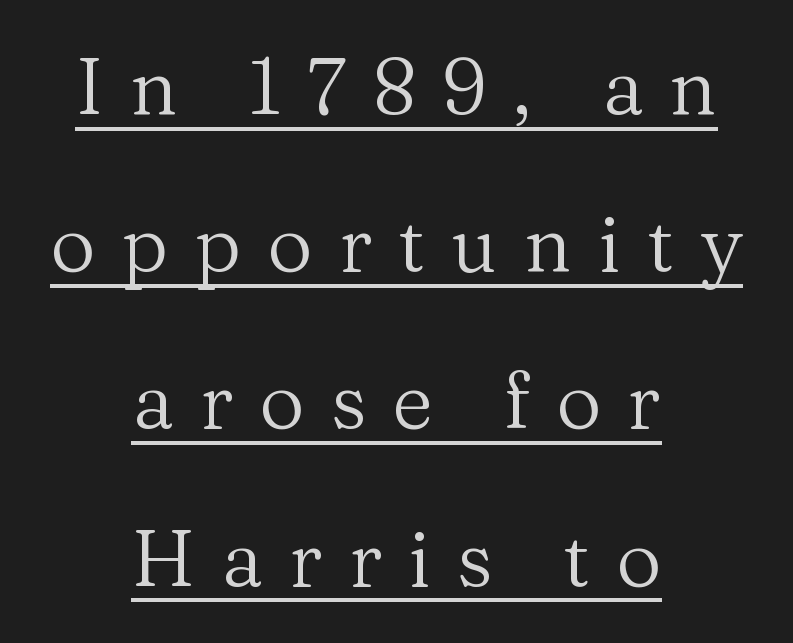
The image shows 79 px regular-weight serif type, upright; set centered, loose line spacing (1.99x), unusually wide letter spacing (+0.33 em), underlined; medium stroke contrast and a medium x-height.
